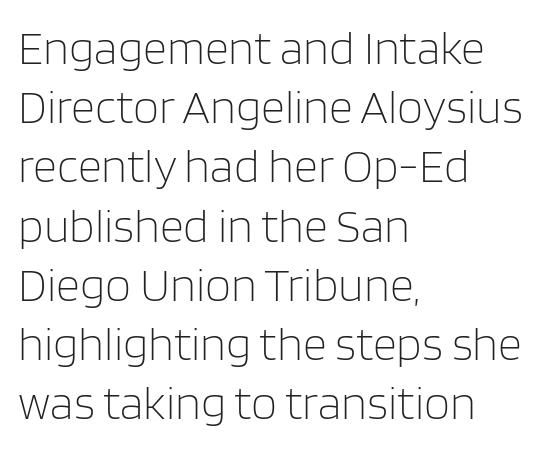
The image shows 47 px light sans-serif type, upright; set left-aligned, normal line spacing (1.26x), normal letter spacing, not underlined; low stroke contrast and a large x-height.
